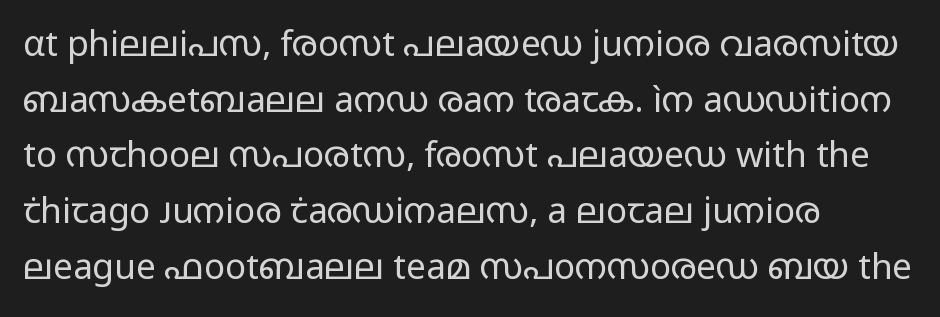
{"serif": "no", "italic": "no", "bold": "no", "weight": "regular", "width": "wide", "stroke_contrast": "low", "x_height": "medium", "monospaced": "no", "underline": "no", "align": "left", "line_spacing": "normal", "line_spacing_ratio": 1.59, "letter_spacing": "normal", "letter_spacing_em": 0.0, "glyph_px": 35}
